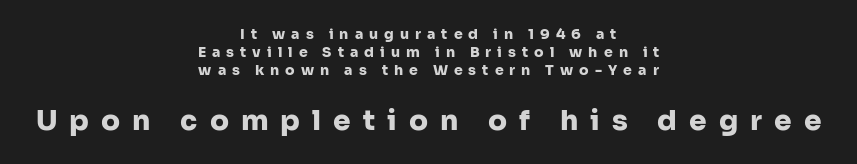
{"serif": "no", "italic": "no", "bold": "yes", "weight": "heavy", "width": "normal", "stroke_contrast": "low", "x_height": "medium", "monospaced": "no", "underline": "no", "align": "center", "line_spacing": "normal", "line_spacing_ratio": 1.29, "letter_spacing": "wide", "letter_spacing_em": 0.43, "larger_block": "second", "size_ratio": 2.0, "glyph_px": 28}
